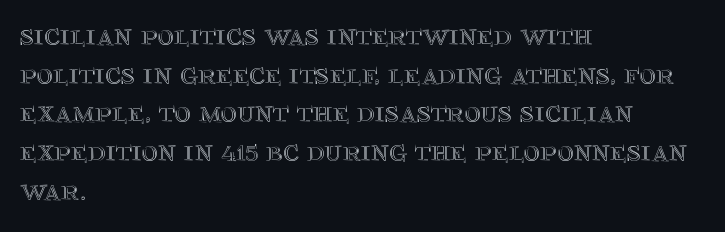
{"italic": "no", "width": "normal", "x_height": "large", "monospaced": "no", "underline": "no", "align": "left", "line_spacing": "normal", "line_spacing_ratio": 1.25, "letter_spacing": "normal", "letter_spacing_em": 0.0, "glyph_px": 31}
